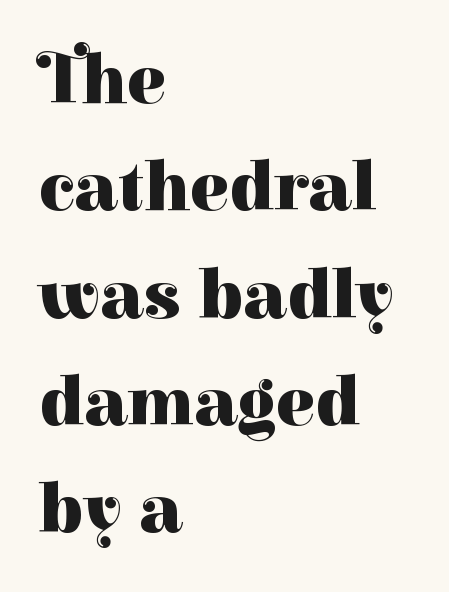
Are there feet on the stems? There are — it's a serif. Vertical strokes here are truly vertical. You could not count columns in this text — the font is proportionally spaced. A typesetter would call this leading conventional body-copy spacing. Tracking here is standard; glyphs follow each other at the usual distance. The string is rendered with underlining switched off.
